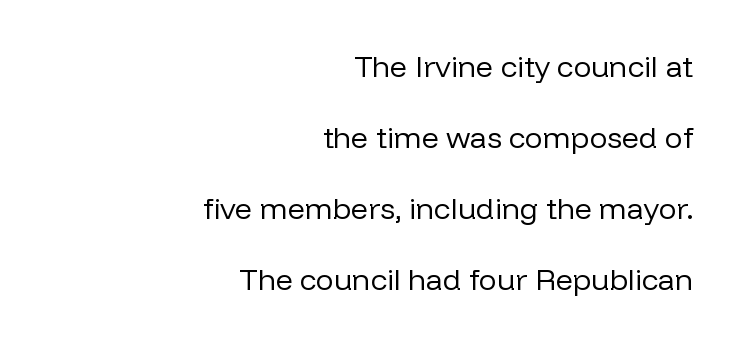
Q: Is the text bold? A: No.
Q: Is the text italic (slanted)? A: No, it is upright.
Q: Is the typeface a serif or a sans-serif typeface? A: Sans-serif.
Q: Is the text underlined? A: No.
Q: How is the paragraph aligned? A: Right-aligned.
Q: Is the spacing between letters normal or unusually wide? A: Normal.
Q: Is the spacing between lines tight, normal or loose? A: Loose.
Q: Width (condensed, normal, or wide)? A: Normal.
Q: Stroke contrast? A: Low.
Q: x-height? A: Medium.
Q: Monospaced? A: No.
